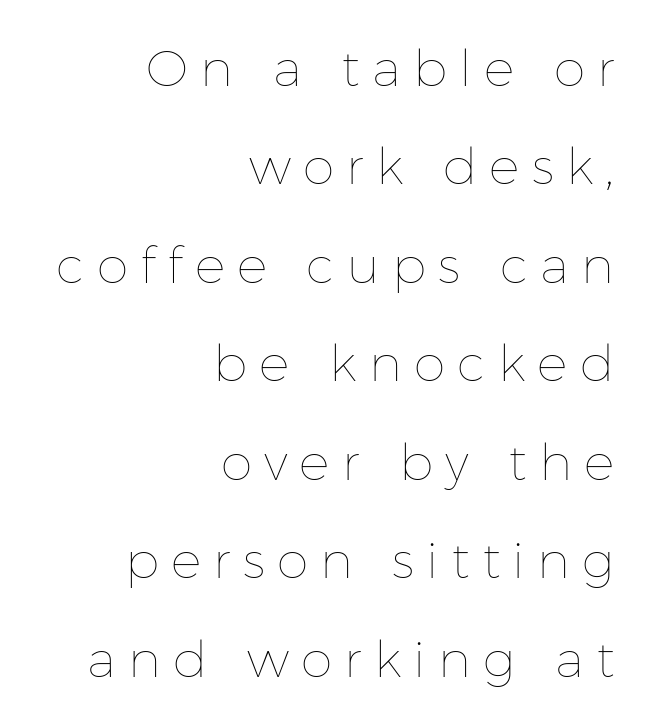
{"italic": "no", "bold": "no", "weight": "thin", "width": "normal", "stroke_contrast": "low", "x_height": "medium", "monospaced": "no", "underline": "no", "align": "right", "line_spacing": "loose", "line_spacing_ratio": 1.93, "letter_spacing": "wide", "letter_spacing_em": 0.24, "glyph_px": 51}
